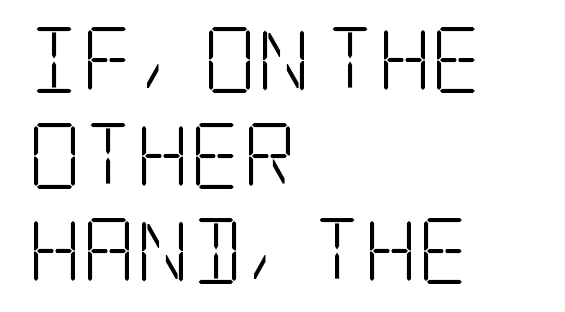
Q: Is the text bold? A: No.
Q: Is the text italic (slanted)? A: No, it is upright.
Q: Is the typeface a serif or a sans-serif typeface? A: Serif.
Q: Is the text underlined? A: No.
Q: How is the paragraph aligned? A: Left-aligned.
Q: Is the spacing between letters normal or unusually wide? A: Normal.
Q: Is the spacing between lines tight, normal or loose? A: Normal.
Q: Width (condensed, normal, or wide)? A: Condensed.
Q: Stroke contrast? A: Low.
Q: x-height? A: Large.
